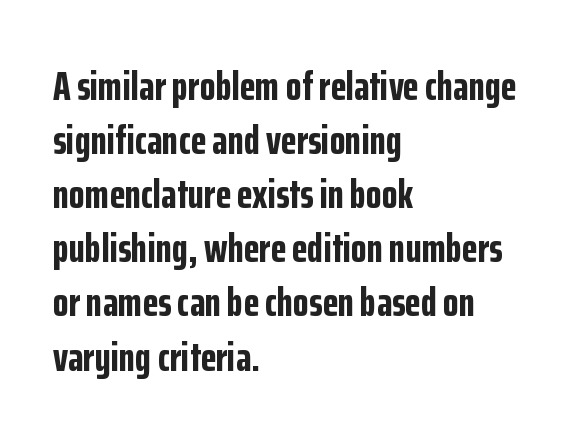
Q: Is the text bold? A: Yes.
Q: Is the text italic (slanted)? A: No, it is upright.
Q: Is the typeface a serif or a sans-serif typeface? A: Sans-serif.
Q: Is the text underlined? A: No.
Q: How is the paragraph aligned? A: Left-aligned.
Q: Is the spacing between letters normal or unusually wide? A: Normal.
Q: Is the spacing between lines tight, normal or loose? A: Normal.
Q: Width (condensed, normal, or wide)? A: Condensed.
Q: Stroke contrast? A: Low.
Q: x-height? A: Medium.
Q: Monospaced? A: No.
